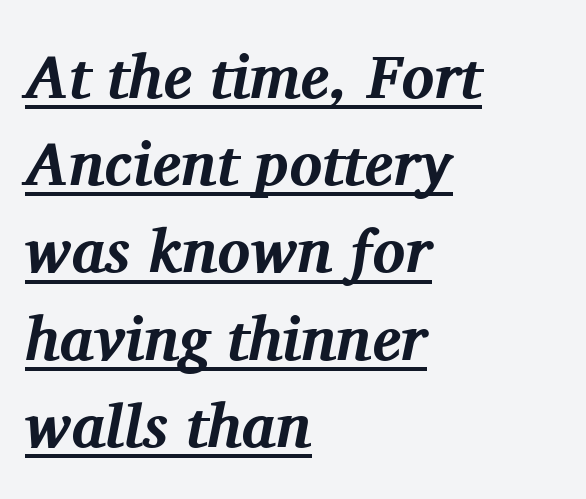
{"serif": "yes", "italic": "yes", "lean": "right", "slant_degrees": 11, "bold": "yes", "weight": "bold", "width": "normal", "stroke_contrast": "medium", "x_height": "medium", "monospaced": "no", "underline": "yes", "align": "left", "line_spacing": "normal", "line_spacing_ratio": 1.43, "letter_spacing": "normal", "letter_spacing_em": 0.0, "glyph_px": 61}
